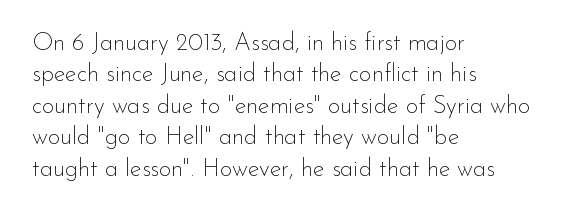
What stands out about the letter spacing? Nothing — it is the standard amount. Unmarked baselines from the first word to the last. The rendering anchors every line to the left-hand side. Regarding leading, the lines here are spaced in the standard way. Compared with a typical body face, this is equally light or lighter still. In terms of posture, this sample is upright.
